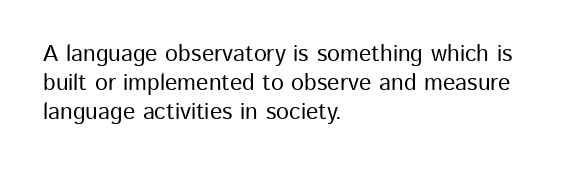
{"italic": "no", "underline": "no", "align": "left", "line_spacing": "normal", "line_spacing_ratio": 1.27, "letter_spacing": "normal", "letter_spacing_em": 0.0, "glyph_px": 23}
